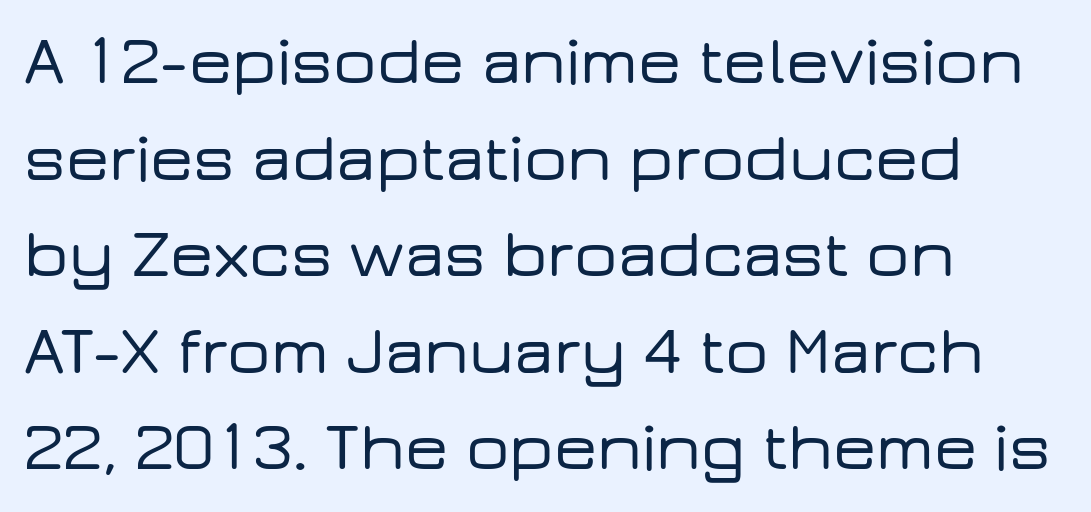
{"serif": "no", "italic": "no", "width": "wide", "stroke_contrast": "low", "x_height": "medium", "monospaced": "no", "underline": "no", "align": "left", "line_spacing": "normal", "line_spacing_ratio": 1.42, "letter_spacing": "normal", "letter_spacing_em": 0.0, "glyph_px": 68}
